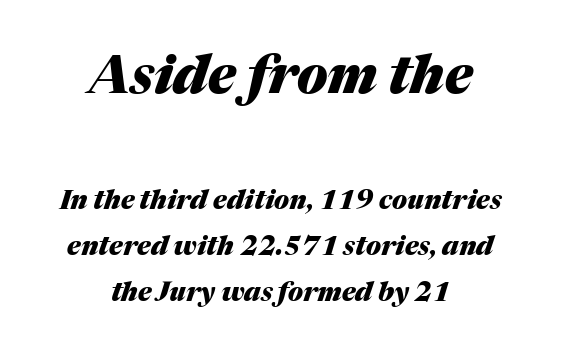
{"italic": "yes", "lean": "right", "slant_degrees": 17, "bold": "yes", "weight": "heavy", "width": "normal", "stroke_contrast": "medium", "x_height": "medium", "monospaced": "no", "underline": "no", "align": "center", "line_spacing_ratio": 1.78, "letter_spacing": "normal", "letter_spacing_em": 0.0, "larger_block": "first", "size_ratio": 2.04, "glyph_px": 53}
